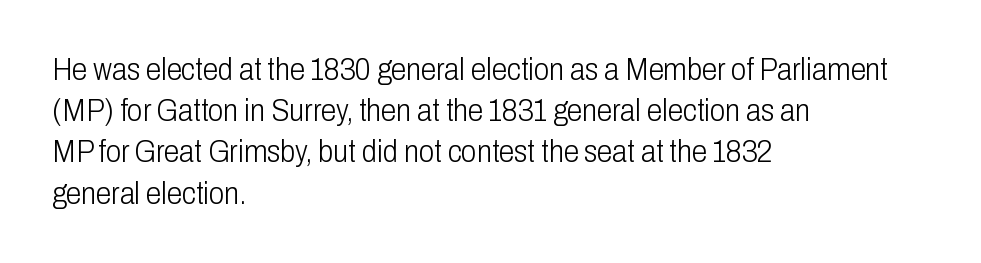
The image shows 31 px light, condensed sans-serif type, upright; set left-aligned, normal line spacing (1.33x), normal letter spacing, not underlined; low stroke contrast and a medium x-height.
